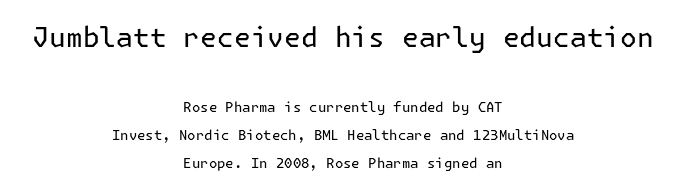
Q: Is the text bold? A: No.
Q: Is the text italic (slanted)? A: No, it is upright.
Q: Is the typeface a serif or a sans-serif typeface? A: Sans-serif.
Q: Is the text underlined? A: No.
Q: How is the paragraph aligned? A: Centered.
Q: Is the spacing between letters normal or unusually wide? A: Normal.
Q: Is the spacing between lines tight, normal or loose? A: Loose.
Q: Which block of text is set in a larger size, the first (top) or the second (bottom)? A: The first (top) one.
Q: Width (condensed, normal, or wide)? A: Normal.
Q: Stroke contrast? A: Low.
Q: x-height? A: Medium.
